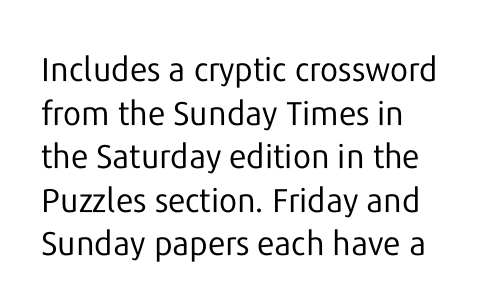
You could not count columns in this text — the font is proportionally spaced. These lines are set flush left with a ragged right edge. Ascenders rise straight up at ninety degrees. The passage shown stacks its lines at a standard gap. Bare-footed words on every line. Words appear dense and cohesive because spacing is normal.
